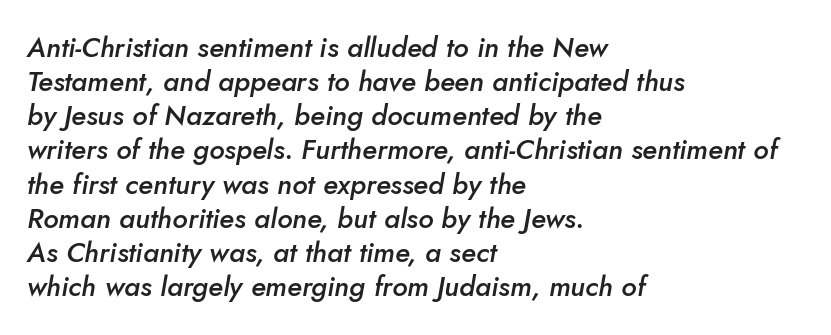
The image shows 28 px semibold type, italic (leaning right); set left-aligned, line spacing 1.22x, normal letter spacing, not underlined; low stroke contrast and a small x-height.
